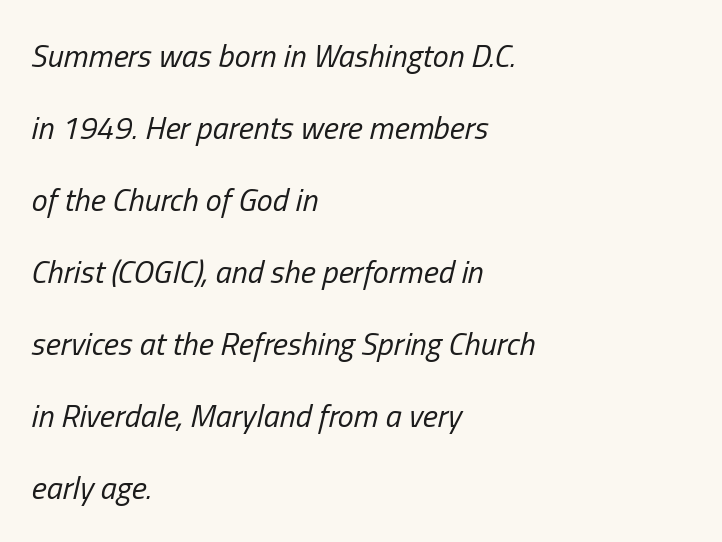
Q: Is the text bold? A: No.
Q: Is the text italic (slanted)? A: Yes, it leans right by about 13 degrees.
Q: Is the text underlined? A: No.
Q: How is the paragraph aligned? A: Left-aligned.
Q: Is the spacing between letters normal or unusually wide? A: Normal.
Q: Is the spacing between lines tight, normal or loose? A: Loose.
Q: Width (condensed, normal, or wide)? A: Condensed.
Q: Stroke contrast? A: Low.
Q: x-height? A: Medium.
Q: Monospaced? A: No.
